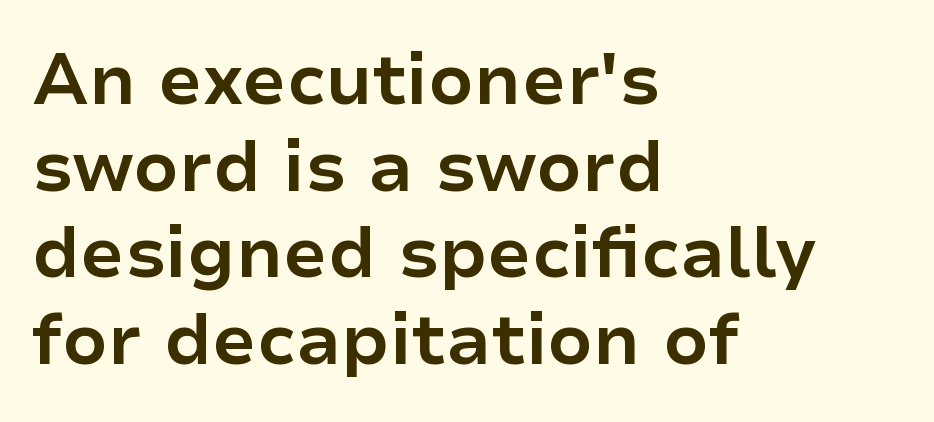
The image shows 71 px bold sans-serif type, upright; set left-aligned, line spacing 1.22x, normal letter spacing, not underlined; low stroke contrast and a medium x-height.
